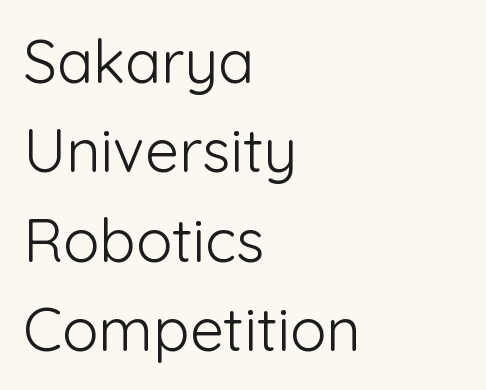
A sans-serif font was chosen for this passage. Honestly, the row spacing looks completely unremarkable. Type without underlining. Weight: not bold — regular or lighter.
